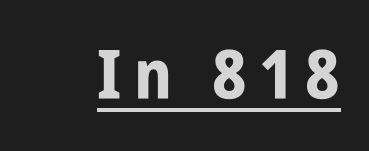
Q: Is the text bold? A: Yes.
Q: Is the text italic (slanted)? A: No, it is upright.
Q: Is the typeface a serif or a sans-serif typeface? A: Sans-serif.
Q: Is the text underlined? A: Yes.
Q: Width (condensed, normal, or wide)? A: Condensed.
Q: Stroke contrast? A: Low.
Q: x-height? A: Large.
Q: Monospaced? A: No.
